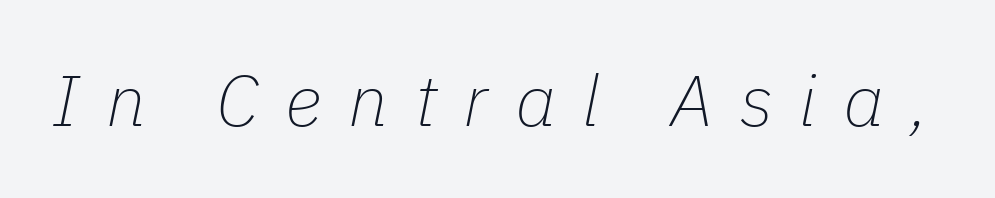
{"italic": "yes", "lean": "right", "slant_degrees": 11, "bold": "no", "weight": "thin", "width": "normal", "stroke_contrast": "low", "x_height": "medium", "monospaced": "no", "underline": "no", "letter_spacing": "wide", "letter_spacing_em": 0.37, "glyph_px": 72}
